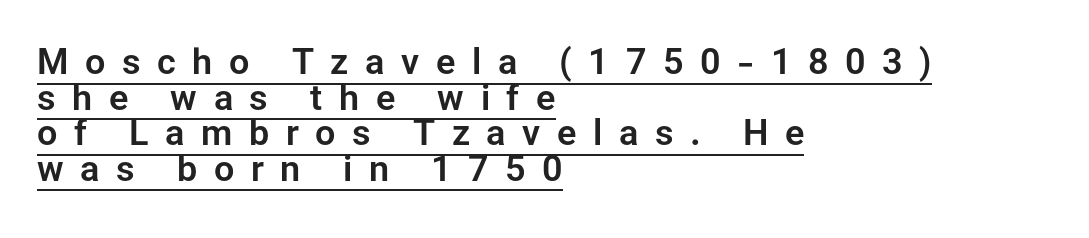
{"serif": "no", "italic": "no", "width": "normal", "stroke_contrast": "low", "x_height": "medium", "monospaced": "no", "underline": "yes", "align": "left", "line_spacing": "tight", "line_spacing_ratio": 0.99, "letter_spacing": "wide", "letter_spacing_em": 0.46, "glyph_px": 36}
